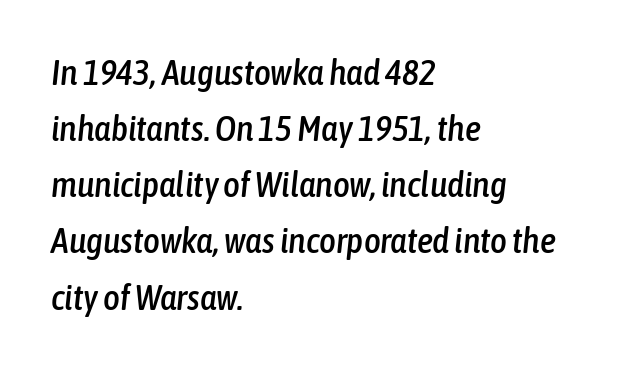
The image shows 36 px condensed type, italic (leaning right); set left-aligned, normal line spacing (1.56x), normal letter spacing, not underlined; low stroke contrast and a medium x-height.
